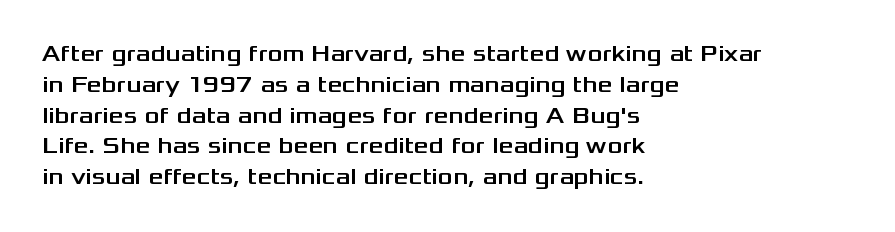
The glyphs are unaccompanied by any horizontal stroke below them. Quick note: not italic, upright. Each word holds together tightly as a unit, with standard inter-letter gaps. The paragraph shown leans on its left margin. Does the leading feel generous? No, just average.
